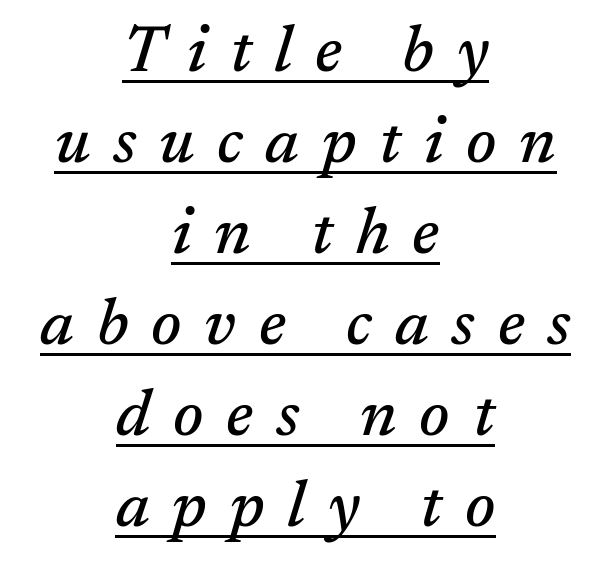
{"serif": "yes", "italic": "yes", "lean": "right", "slant_degrees": 17, "width": "normal", "stroke_contrast": "medium", "x_height": "medium", "monospaced": "no", "underline": "yes", "align": "center", "line_spacing": "normal", "line_spacing_ratio": 1.4, "letter_spacing": "wide", "letter_spacing_em": 0.35, "glyph_px": 65}
